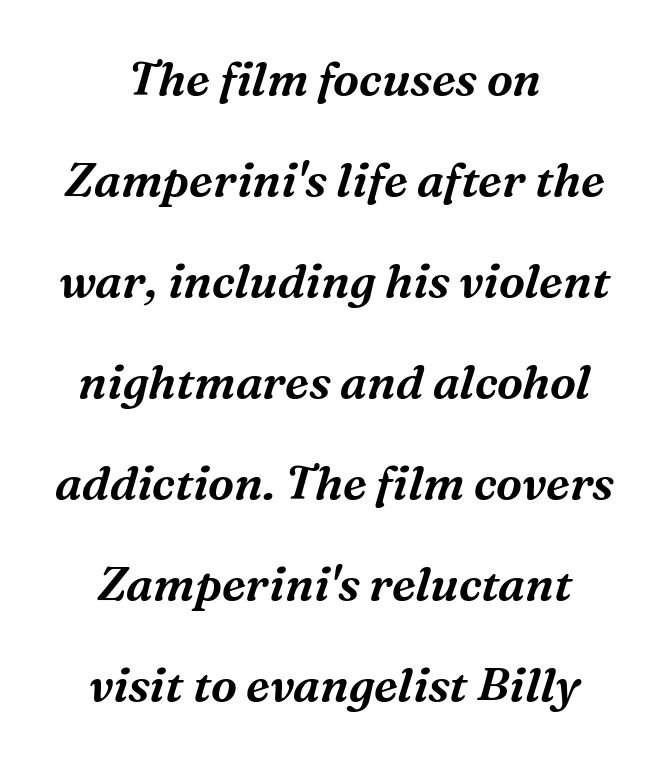
{"serif": "yes", "italic": "yes", "lean": "right", "slant_degrees": 16, "width": "normal", "stroke_contrast": "medium", "x_height": "medium", "monospaced": "no", "underline": "no", "align": "center", "line_spacing": "loose", "line_spacing_ratio": 2.15, "letter_spacing": "normal", "letter_spacing_em": 0.0, "glyph_px": 47}
